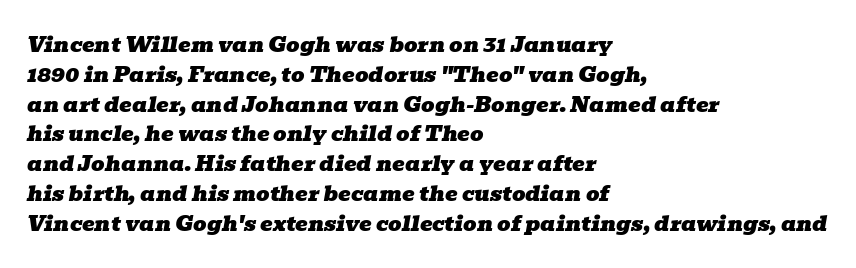
{"italic": "yes", "lean": "right", "slant_degrees": 10, "underline": "no", "align": "left", "line_spacing": "normal", "line_spacing_ratio": 1.42, "letter_spacing": "normal", "letter_spacing_em": 0.0, "glyph_px": 21}
